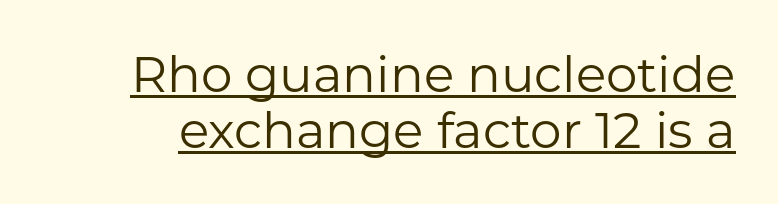
Here the designer chose a conventional face with non-uniform glyph widths. These characters rest on top of a visible drawn line. Posture: vertical. Weight: not bold — regular or lighter. Nothing sits at the stroke ends, so this counts as sans-serif. Each new line begins almost immediately beneath the previous one.
